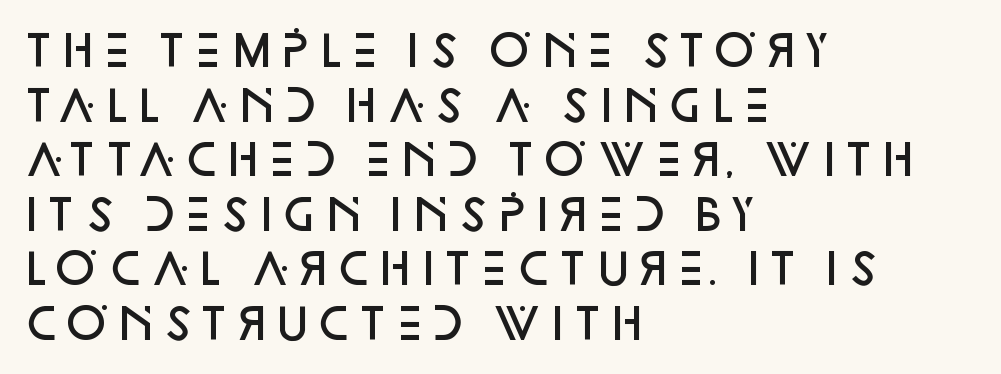
{"serif": "no", "italic": "no", "bold": "semi", "weight": "semibold", "width": "normal", "stroke_contrast": "low", "x_height": "large", "monospaced": "no", "underline": "no", "align": "left", "line_spacing": "normal", "line_spacing_ratio": 1.3, "letter_spacing": "normal", "letter_spacing_em": 0.0, "glyph_px": 42}
